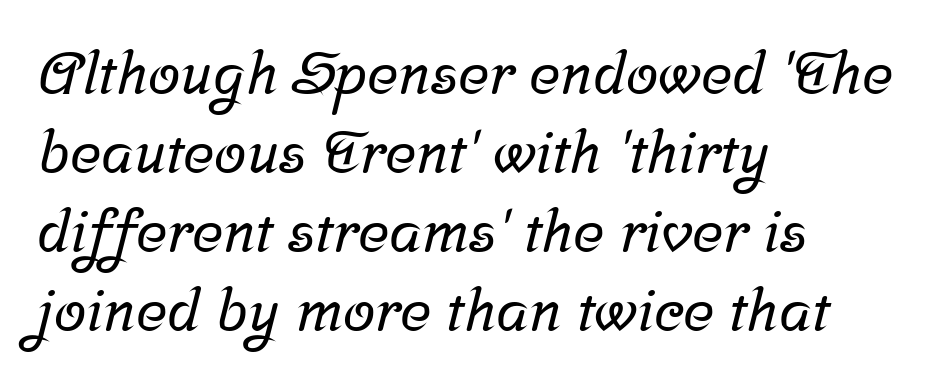
Vertically, the passage feels balanced, rows spaced as you'd expect. The line texture is even and compact thanks to regular tracking. The passage shown is not underscored anywhere.
